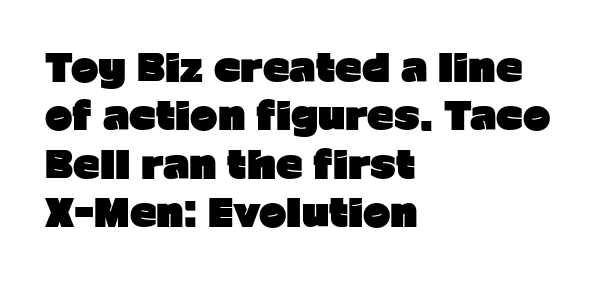
{"serif": "no", "italic": "no", "bold": "yes", "weight": "heavy", "width": "normal", "stroke_contrast": "low", "x_height": "medium", "monospaced": "no", "underline": "no", "align": "left", "line_spacing": "normal", "line_spacing_ratio": 1.31, "letter_spacing": "normal", "letter_spacing_em": 0.0, "glyph_px": 37}
